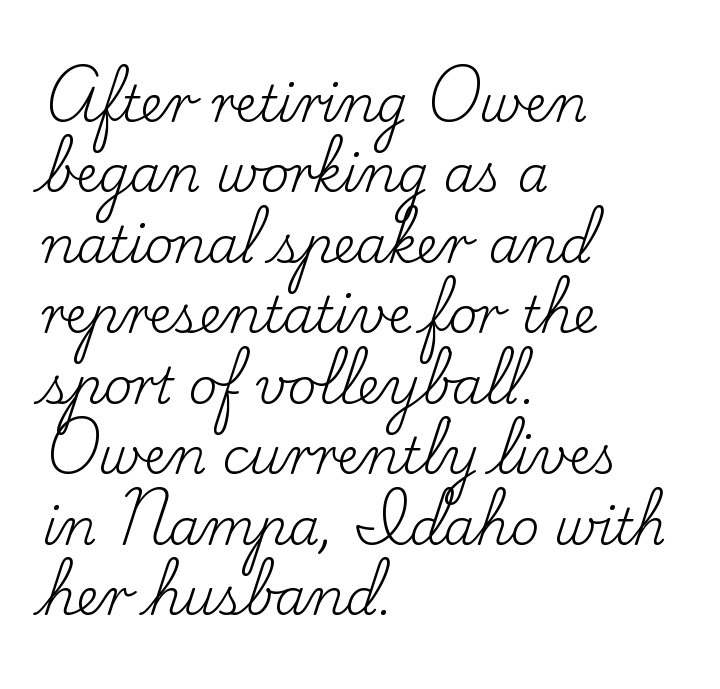
The image shows 50 px regular-weight serif type; set left-aligned, normal line spacing (1.41x), normal letter spacing, not underlined; low stroke contrast and a small x-height.
